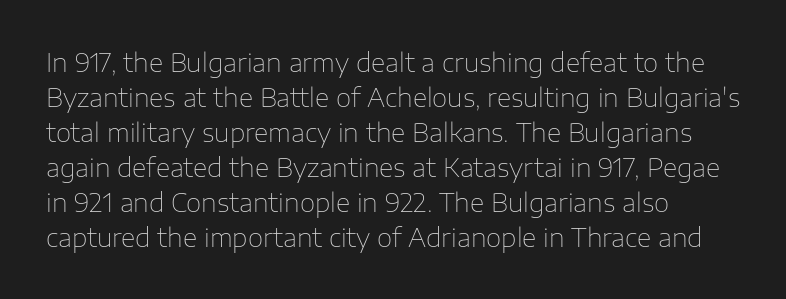
The image shows 25 px text type, upright; set left-aligned, normal line spacing (1.4x), normal letter spacing, not underlined.
